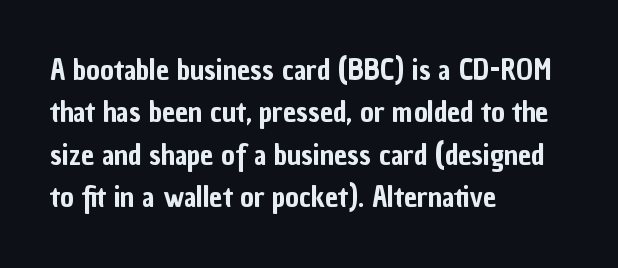
Interline gaps are of average width in this sample. The rendering keeps characters at their native spacing. The setting favours the left margin, as ordinary paragraphs usually do. A typesetter would call this proportional, since set widths differ per character. Nope, not italic — everything's standing straight. Just letters on the line, the space beneath them empty.
